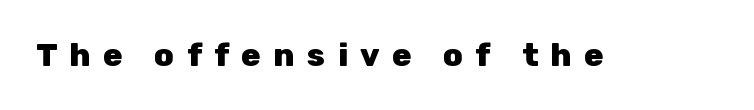
The image shows 32 px heavy sans-serif type, upright; set unusually wide letter spacing (+0.39 em), not underlined; low stroke contrast and a medium x-height.
